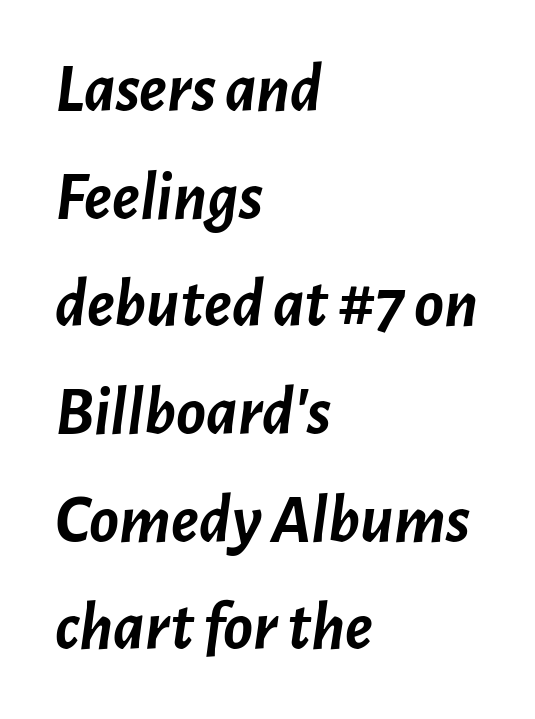
Q: Is the text bold? A: Yes.
Q: Is the text italic (slanted)? A: Yes, it leans right by about 7 degrees.
Q: Is the text underlined? A: No.
Q: How is the paragraph aligned? A: Left-aligned.
Q: Is the spacing between letters normal or unusually wide? A: Normal.
Q: Is the spacing between lines tight, normal or loose? A: Normal.
Q: Width (condensed, normal, or wide)? A: Normal.
Q: Stroke contrast? A: Low.
Q: x-height? A: Medium.
Q: Monospaced? A: No.
